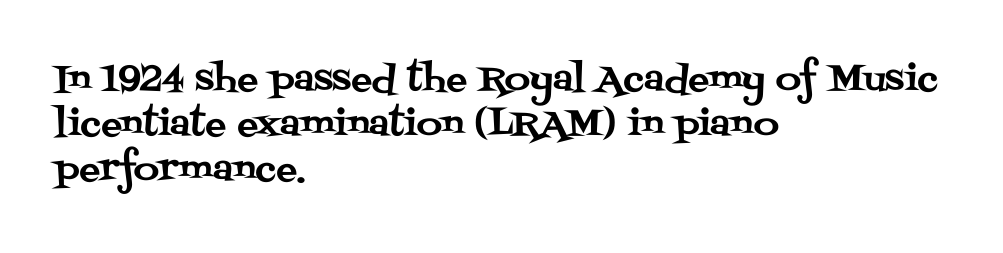
{"serif": "yes", "italic": "no", "width": "normal", "stroke_contrast": "medium", "x_height": "large", "monospaced": "no", "underline": "no", "align": "left", "line_spacing": "normal", "line_spacing_ratio": 1.29, "letter_spacing": "normal", "letter_spacing_em": 0.0, "glyph_px": 35}
